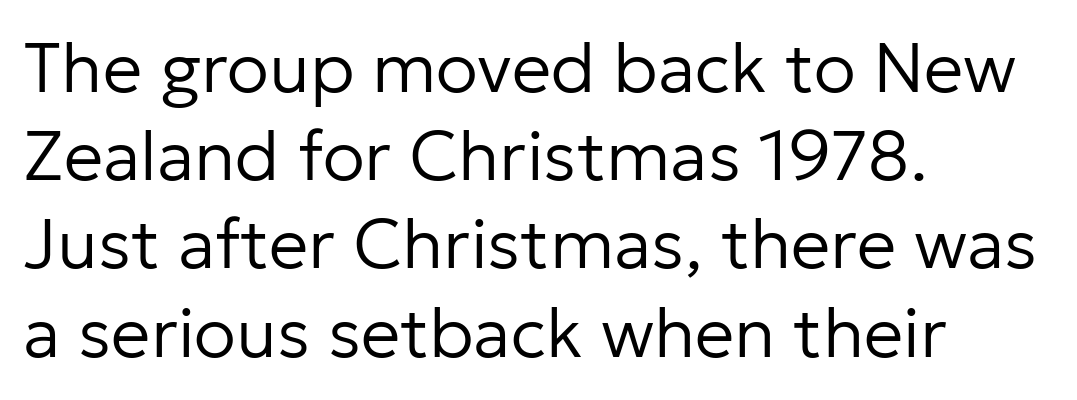
Q: Is the text bold? A: No.
Q: Is the text italic (slanted)? A: No, it is upright.
Q: Is the typeface a serif or a sans-serif typeface? A: Sans-serif.
Q: Is the text underlined? A: No.
Q: How is the paragraph aligned? A: Left-aligned.
Q: Is the spacing between letters normal or unusually wide? A: Normal.
Q: Is the spacing between lines tight, normal or loose? A: Normal.
Q: Width (condensed, normal, or wide)? A: Normal.
Q: Stroke contrast? A: Low.
Q: x-height? A: Medium.
Q: Monospaced? A: No.
